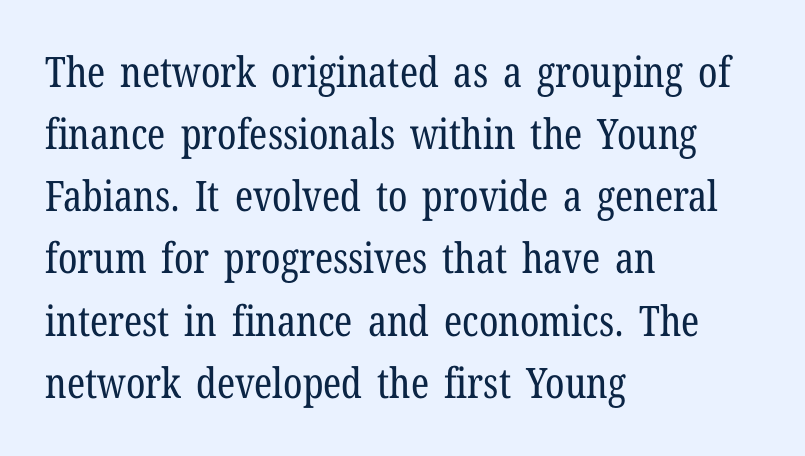
{"serif": "yes", "italic": "no", "bold": "no", "weight": "regular", "width": "condensed", "stroke_contrast": "low", "x_height": "medium", "monospaced": "no", "underline": "no", "align": "left", "line_spacing": "normal", "line_spacing_ratio": 1.48, "letter_spacing": "normal", "letter_spacing_em": 0.0, "glyph_px": 42}
